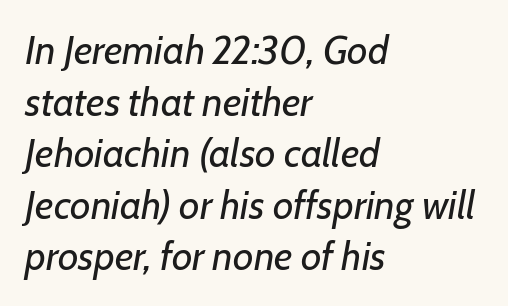
You could not count columns in this text — the font is proportionally spaced. Line spacing here is normal. The words here are not underlined. Typeset ragged right — the left edge is the straight one. What stands out about the letter spacing? Nothing — it is the standard amount.
